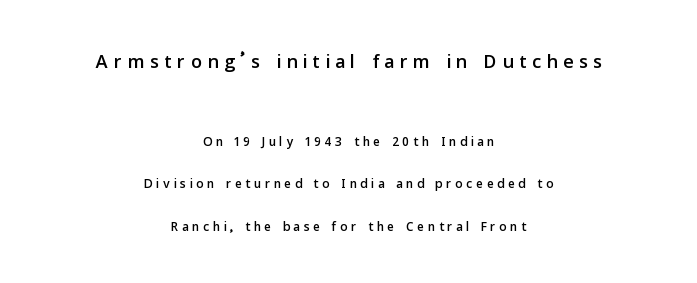
The image shows 27 px text type, upright; set centered, loose line spacing (2.35x), unusually wide letter spacing (+0.22 em), not underlined; the first (top) block is 1.5x larger.
